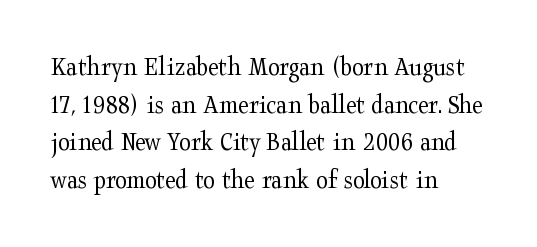
Q: Is the text bold? A: No.
Q: Is the text italic (slanted)? A: No, it is upright.
Q: Is the text underlined? A: No.
Q: How is the paragraph aligned? A: Left-aligned.
Q: Is the spacing between letters normal or unusually wide? A: Normal.
Q: Is the spacing between lines tight, normal or loose? A: Normal.
